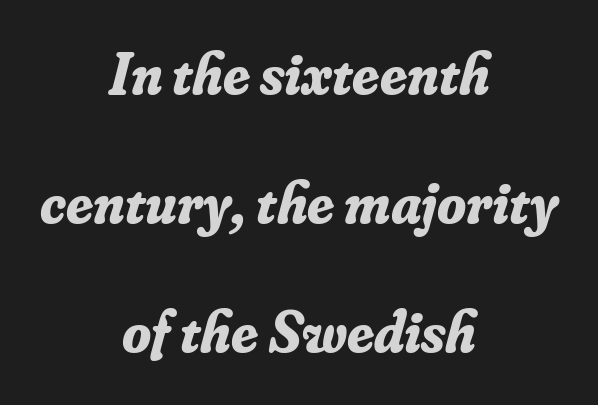
Q: Is the text bold? A: Yes.
Q: Is the text italic (slanted)? A: Yes, it leans right by about 16 degrees.
Q: Is the typeface a serif or a sans-serif typeface? A: Serif.
Q: Is the text underlined? A: No.
Q: How is the paragraph aligned? A: Centered.
Q: Is the spacing between letters normal or unusually wide? A: Normal.
Q: Is the spacing between lines tight, normal or loose? A: Loose.
Q: Width (condensed, normal, or wide)? A: Normal.
Q: Stroke contrast? A: Low.
Q: x-height? A: Small.
Q: Monospaced? A: No.
